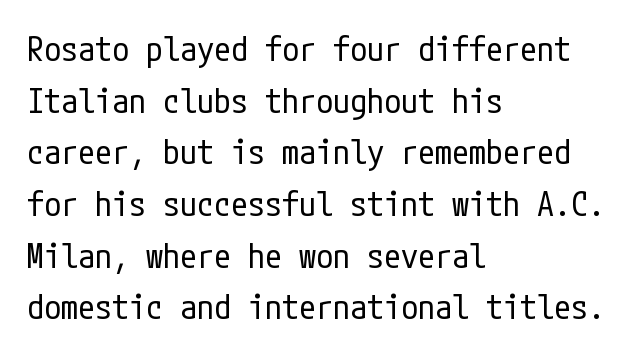
The image shows 34 px regular-weight, condensed sans-serif type, upright; set left-aligned, normal line spacing (1.52x), normal letter spacing, not underlined; low stroke contrast and a medium x-height.
